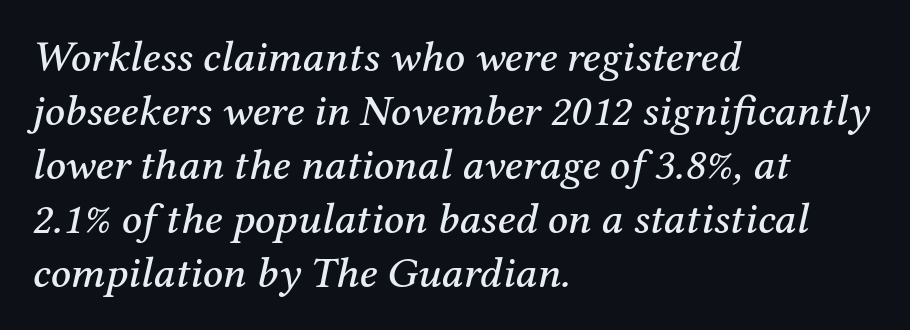
Q: Is the text italic (slanted)? A: Yes, it leans right by about 12 degrees.
Q: Is the typeface a serif or a sans-serif typeface? A: Serif.
Q: Is the text underlined? A: No.
Q: How is the paragraph aligned? A: Left-aligned.
Q: Is the spacing between letters normal or unusually wide? A: Normal.
Q: Width (condensed, normal, or wide)? A: Normal.
Q: Stroke contrast? A: Medium.
Q: x-height? A: Medium.
Q: Monospaced? A: No.
